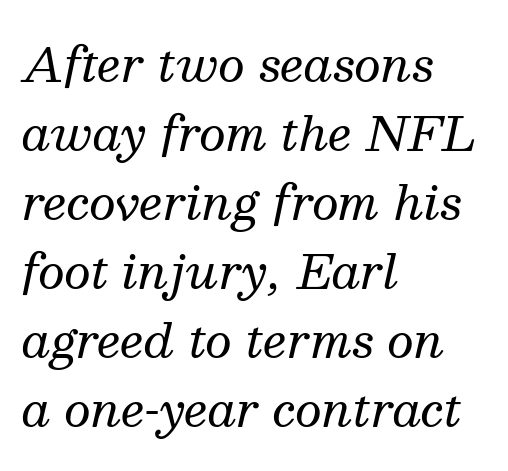
Q: Is the text bold? A: No.
Q: Is the text italic (slanted)? A: Yes, it leans right by about 13 degrees.
Q: Is the typeface a serif or a sans-serif typeface? A: Serif.
Q: Is the text underlined? A: No.
Q: How is the paragraph aligned? A: Left-aligned.
Q: Is the spacing between letters normal or unusually wide? A: Normal.
Q: Is the spacing between lines tight, normal or loose? A: Normal.
Q: Width (condensed, normal, or wide)? A: Normal.
Q: Stroke contrast? A: Medium.
Q: x-height? A: Medium.
Q: Monospaced? A: No.
